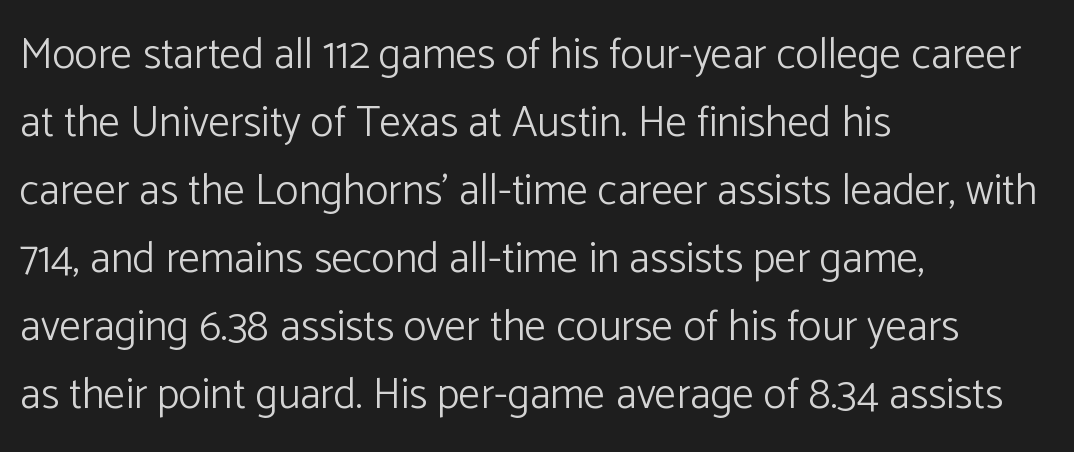
{"serif": "no", "italic": "no", "bold": "no", "weight": "light", "width": "normal", "stroke_contrast": "low", "x_height": "medium", "monospaced": "no", "underline": "no", "align": "left", "line_spacing": "normal", "line_spacing_ratio": 1.58, "letter_spacing": "normal", "letter_spacing_em": 0.0, "glyph_px": 43}
